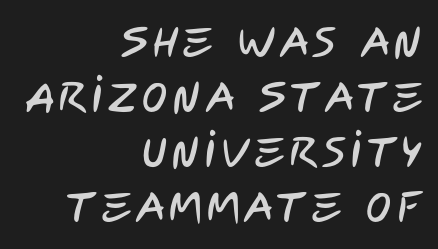
Q: Is the typeface a serif or a sans-serif typeface? A: Sans-serif.
Q: Is the text underlined? A: No.
Q: How is the paragraph aligned? A: Right-aligned.
Q: Is the spacing between lines tight, normal or loose? A: Normal.
Q: Width (condensed, normal, or wide)? A: Condensed.
Q: Stroke contrast? A: Low.
Q: x-height? A: Large.
Q: Monospaced? A: No.
